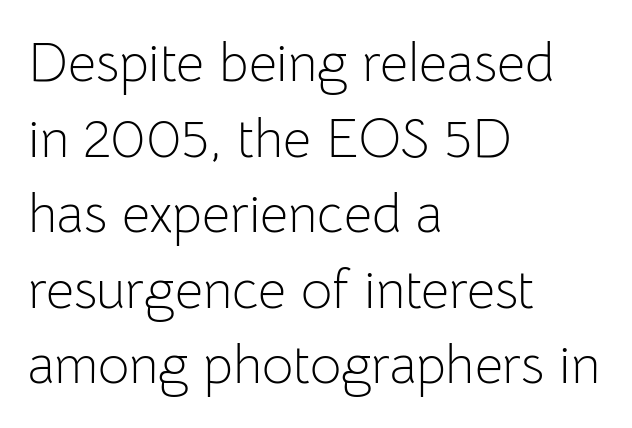
{"serif": "no", "italic": "no", "bold": "no", "weight": "light", "width": "normal", "stroke_contrast": "low", "x_height": "medium", "monospaced": "no", "underline": "no", "align": "left", "line_spacing": "normal", "line_spacing_ratio": 1.4, "letter_spacing": "normal", "letter_spacing_em": 0.0, "glyph_px": 54}
